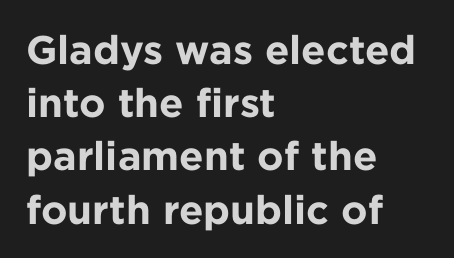
The image shows 40 px bold sans-serif type, upright; set left-aligned, normal line spacing (1.33x), normal letter spacing, not underlined; low stroke contrast and a medium x-height.
